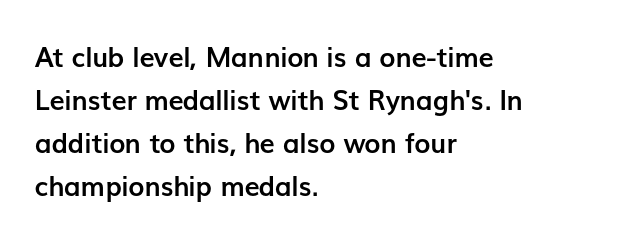
The image shows 27 px bold type, upright; set left-aligned, normal line spacing (1.59x), normal letter spacing, not underlined.
